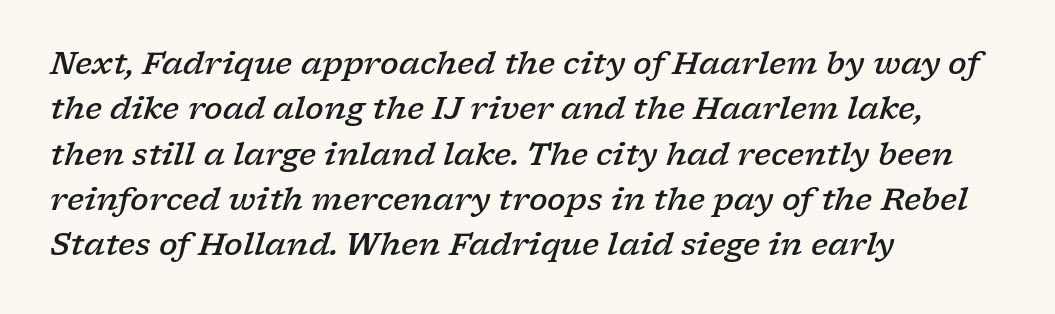
Q: Is the text bold? A: Semi-bold.
Q: Is the text italic (slanted)? A: Yes, it leans right by about 17 degrees.
Q: Is the typeface a serif or a sans-serif typeface? A: Serif.
Q: Is the text underlined? A: No.
Q: How is the paragraph aligned? A: Left-aligned.
Q: Is the spacing between letters normal or unusually wide? A: Normal.
Q: Is the spacing between lines tight, normal or loose? A: Normal.
Q: Width (condensed, normal, or wide)? A: Wide.
Q: Stroke contrast? A: Low.
Q: x-height? A: Medium.
Q: Monospaced? A: No.
